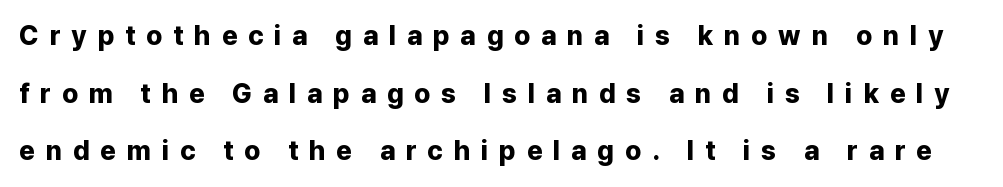
Compared with typical paragraphs, the rows here are farther apart. How heavy is the stroke? Heavy — this is a bold. The axis of the letterforms is exactly vertical. Rule under the text: the space is simply empty. The tracking reads as deliberately expanded to a designer's eye.
